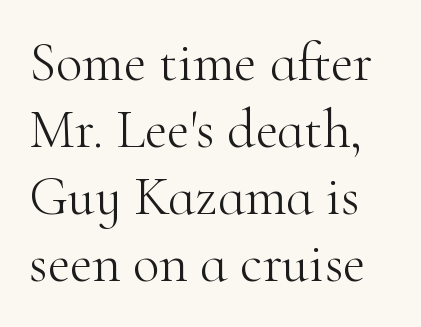
The image shows 55 px light serif type, upright; set line spacing 1.22x, normal letter spacing, not underlined; high stroke contrast and a small x-height.
